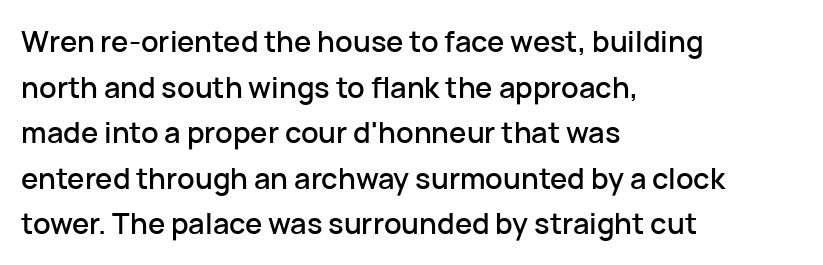
Q: Is the text italic (slanted)? A: No, it is upright.
Q: Is the typeface a serif or a sans-serif typeface? A: Sans-serif.
Q: Is the text underlined? A: No.
Q: How is the paragraph aligned? A: Left-aligned.
Q: Is the spacing between letters normal or unusually wide? A: Normal.
Q: Is the spacing between lines tight, normal or loose? A: Normal.
Q: Width (condensed, normal, or wide)? A: Normal.
Q: Stroke contrast? A: Low.
Q: x-height? A: Medium.
Q: Monospaced? A: No.
